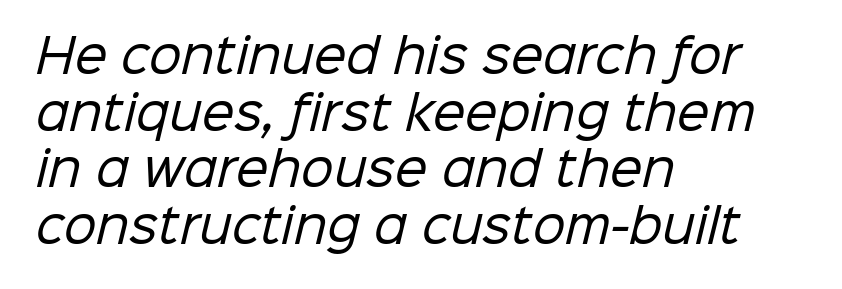
The type is set solid horizontally, with unmodified tracking. Quick note: underline off. Nothing sits at the stroke ends, so this counts as sans-serif. Summary of weight: not heavy and not bold. These lines are rendered in a variable-pitch font.
